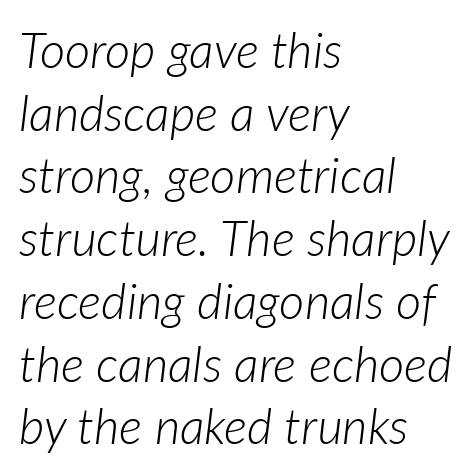
The lines are quadded left. Quick note: underline off. Between one letter and the next there's only the usual sliver of space. Style check: oblique. Heft: none added — not bold. Regular leading.
